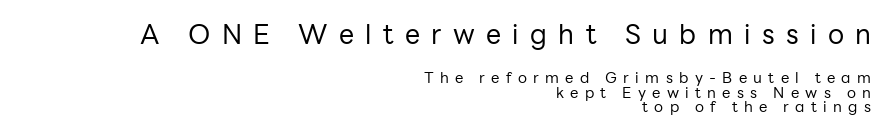
The image shows 27 px text type, upright; set right-aligned, tight line spacing (0.98x), unusually wide letter spacing (+0.42 em), not underlined; the first (top) block is 1.8x larger.
